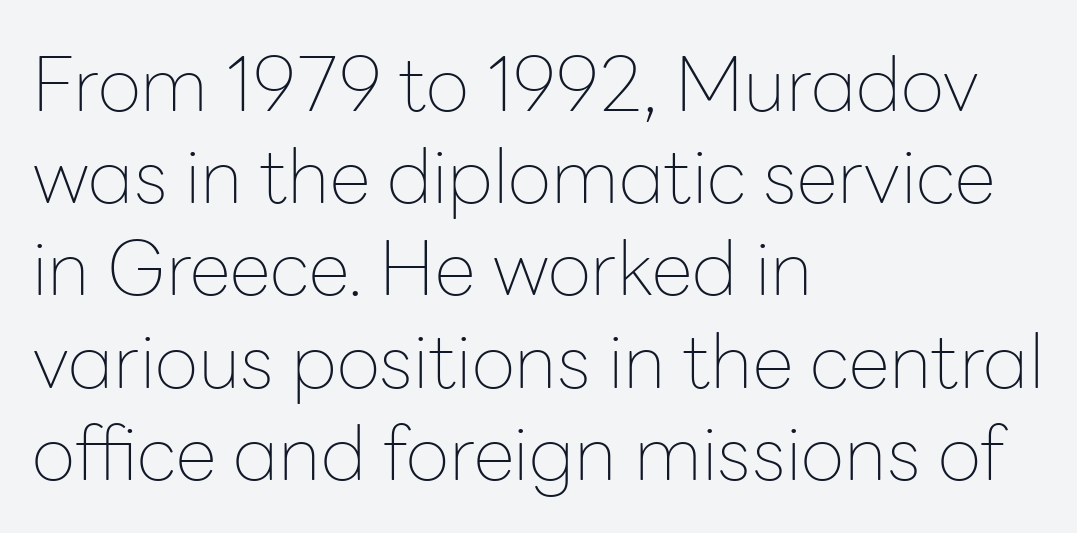
The image shows 75 px thin sans-serif type, upright; set left-aligned, line spacing 1.23x, normal letter spacing, not underlined; low stroke contrast and a medium x-height.
